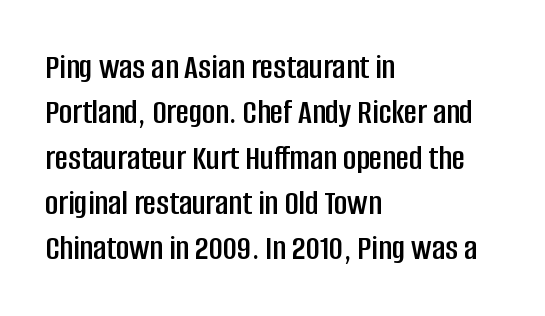
Q: Is the text italic (slanted)? A: No, it is upright.
Q: Is the typeface a serif or a sans-serif typeface? A: Sans-serif.
Q: Is the text underlined? A: No.
Q: How is the paragraph aligned? A: Left-aligned.
Q: Is the spacing between letters normal or unusually wide? A: Normal.
Q: Is the spacing between lines tight, normal or loose? A: Normal.
Q: Width (condensed, normal, or wide)? A: Condensed.
Q: Stroke contrast? A: Low.
Q: x-height? A: Large.
Q: Monospaced? A: No.
